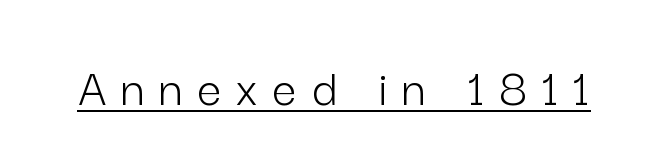
Q: Is the text bold? A: No.
Q: Is the text italic (slanted)? A: No, it is upright.
Q: Is the typeface a serif or a sans-serif typeface? A: Sans-serif.
Q: Is the text underlined? A: Yes.
Q: Is the spacing between letters normal or unusually wide? A: Unusually wide.
Q: Width (condensed, normal, or wide)? A: Normal.
Q: Stroke contrast? A: Low.
Q: x-height? A: Medium.
Q: Monospaced? A: No.
